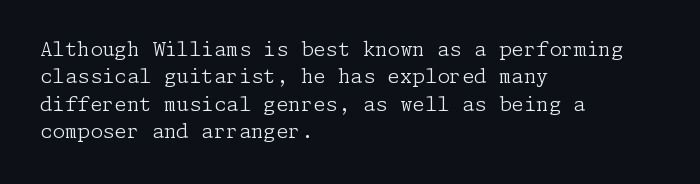
Caption: standard tracking, unaltered. Alignment: flush left. Line spacing here is normal. Weight: not bold — regular or lighter.
